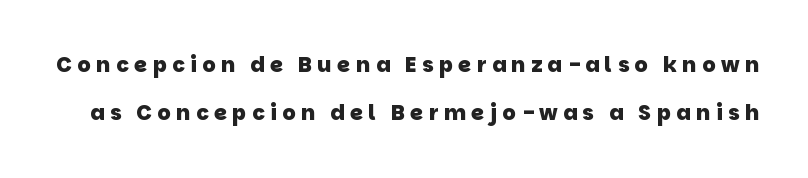
The image shows 21 px bold type; set loose line spacing (2.29x), unusually wide letter spacing (+0.26 em), not underlined.
